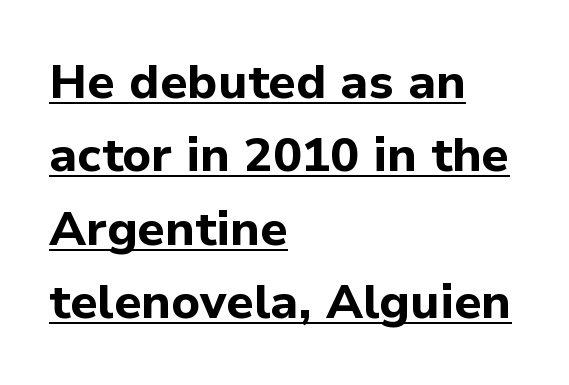
Q: Is the text bold? A: Yes.
Q: Is the text italic (slanted)? A: No, it is upright.
Q: Is the typeface a serif or a sans-serif typeface? A: Sans-serif.
Q: Is the text underlined? A: Yes.
Q: How is the paragraph aligned? A: Left-aligned.
Q: Is the spacing between letters normal or unusually wide? A: Normal.
Q: Is the spacing between lines tight, normal or loose? A: Normal.
Q: Width (condensed, normal, or wide)? A: Normal.
Q: Stroke contrast? A: Low.
Q: x-height? A: Medium.
Q: Monospaced? A: No.
